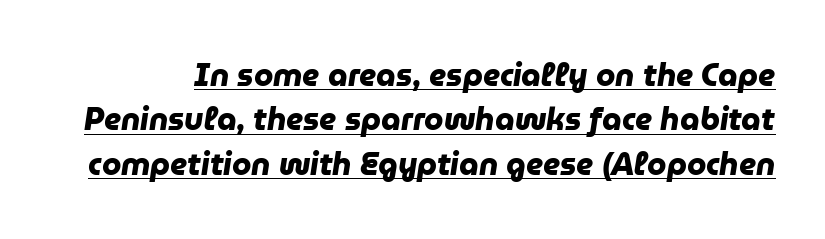
Q: Is the text bold? A: Yes.
Q: Is the typeface a serif or a sans-serif typeface? A: Sans-serif.
Q: Is the text underlined? A: Yes.
Q: Is the spacing between letters normal or unusually wide? A: Normal.
Q: Is the spacing between lines tight, normal or loose? A: Normal.
Q: Width (condensed, normal, or wide)? A: Normal.
Q: Stroke contrast? A: Low.
Q: x-height? A: Medium.
Q: Monospaced? A: No.
